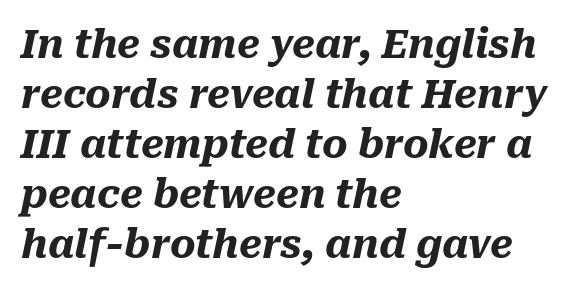
{"italic": "yes", "lean": "right", "slant_degrees": 10, "bold": "yes", "weight": "heavy", "width": "normal", "stroke_contrast": "medium", "x_height": "medium", "monospaced": "no", "underline": "no", "align": "left", "line_spacing": "normal", "line_spacing_ratio": 1.28, "letter_spacing": "normal", "letter_spacing_em": 0.0, "glyph_px": 39}
